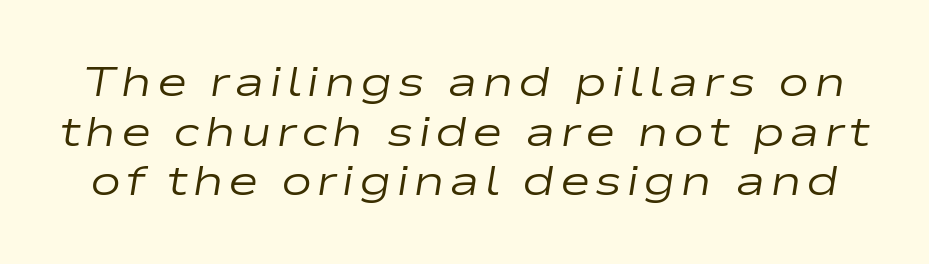
Q: Is the text bold? A: No.
Q: Is the text italic (slanted)? A: Yes, it leans right by about 9 degrees.
Q: Is the text underlined? A: No.
Q: Width (condensed, normal, or wide)? A: Wide.
Q: Stroke contrast? A: Low.
Q: x-height? A: Medium.
Q: Monospaced? A: No.
